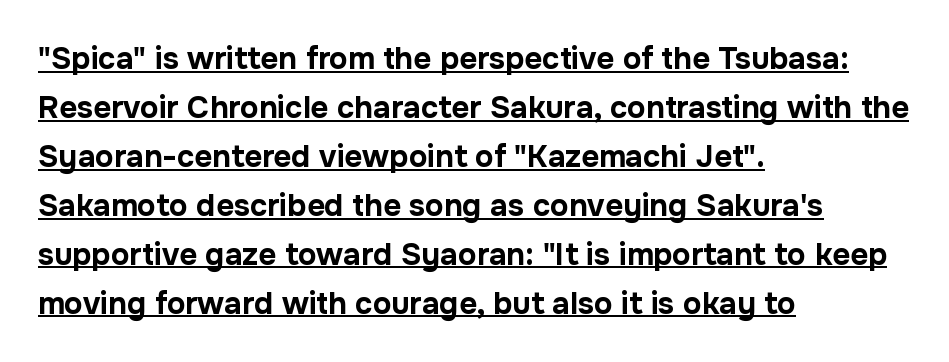
The image shows 31 px bold sans-serif type, upright; set left-aligned, normal line spacing (1.58x), normal letter spacing, underlined; low stroke contrast and a medium x-height.
